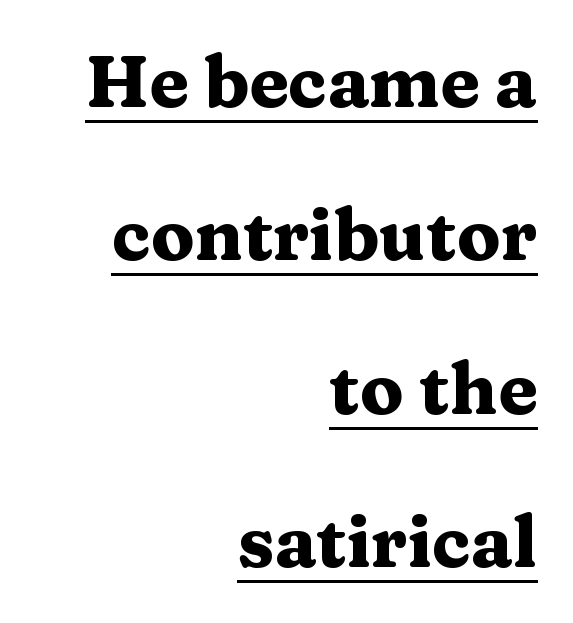
{"serif": "yes", "italic": "no", "bold": "yes", "weight": "heavy", "width": "wide", "stroke_contrast": "medium", "x_height": "medium", "monospaced": "no", "underline": "yes", "align": "right", "line_spacing": "loose", "line_spacing_ratio": 2.13, "letter_spacing": "normal", "letter_spacing_em": 0.0, "glyph_px": 72}
